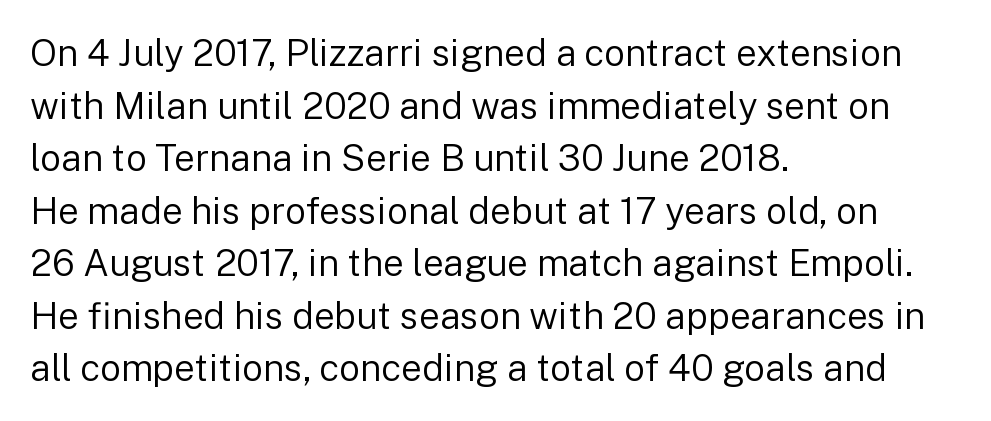
{"serif": "no", "italic": "no", "bold": "no", "weight": "regular", "width": "normal", "stroke_contrast": "low", "x_height": "medium", "monospaced": "no", "underline": "no", "align": "left", "line_spacing": "normal", "line_spacing_ratio": 1.42, "letter_spacing": "normal", "letter_spacing_em": 0.0, "glyph_px": 37}
